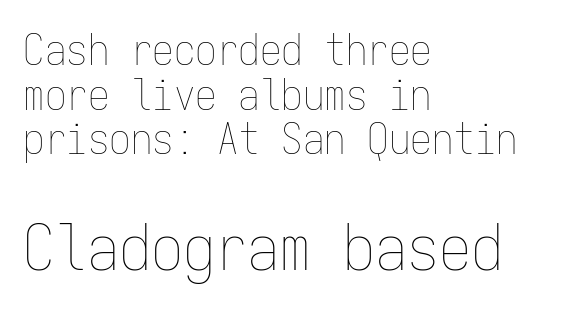
The image shows 64 px thin, condensed type, upright, monospaced; set left-aligned, tight line spacing (1.04x), normal letter spacing, not underlined; the second (bottom) block is 1.49x larger; low stroke contrast and a medium x-height.
